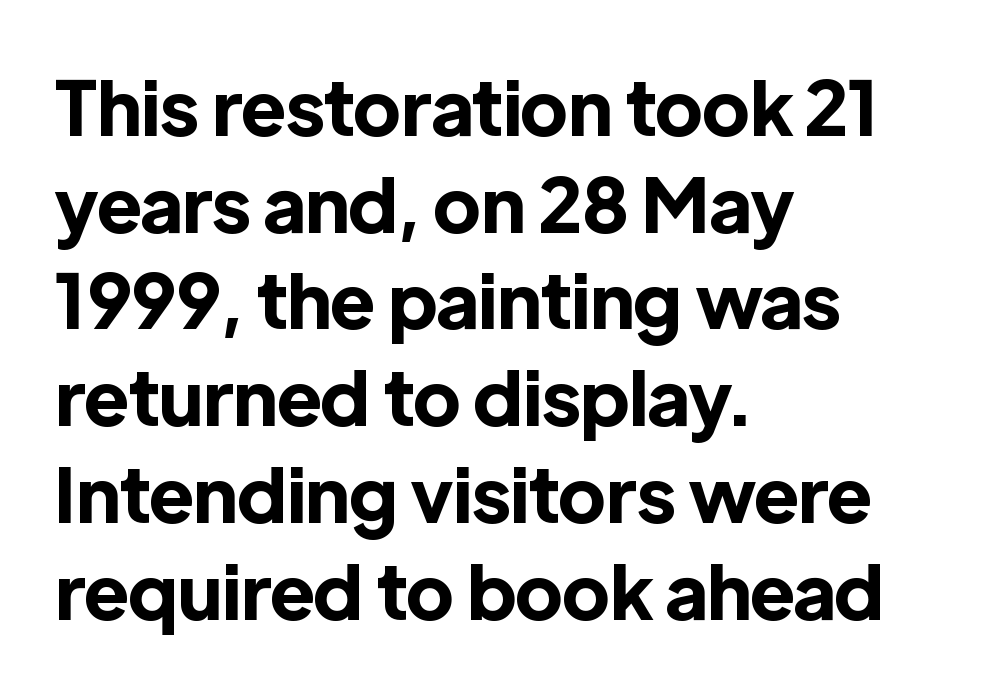
Q: Is the text bold? A: Yes.
Q: Is the text italic (slanted)? A: No, it is upright.
Q: Is the typeface a serif or a sans-serif typeface? A: Sans-serif.
Q: Is the text underlined? A: No.
Q: How is the paragraph aligned? A: Left-aligned.
Q: Is the spacing between letters normal or unusually wide? A: Normal.
Q: Is the spacing between lines tight, normal or loose? A: Normal.
Q: Width (condensed, normal, or wide)? A: Normal.
Q: x-height? A: Medium.
Q: Monospaced? A: No.
